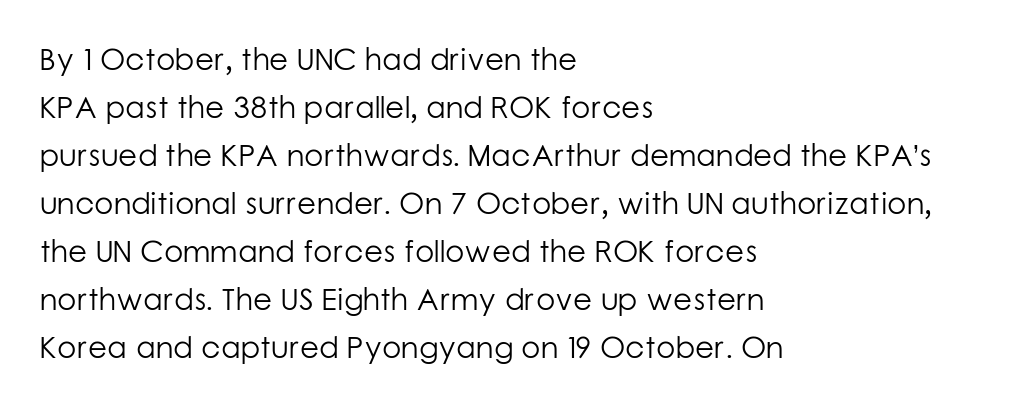
{"serif": "no", "italic": "no", "bold": "no", "weight": "light", "width": "normal", "stroke_contrast": "low", "x_height": "medium", "monospaced": "no", "underline": "no", "align": "left", "line_spacing": "normal", "line_spacing_ratio": 1.55, "letter_spacing": "normal", "letter_spacing_em": 0.0, "glyph_px": 31}
